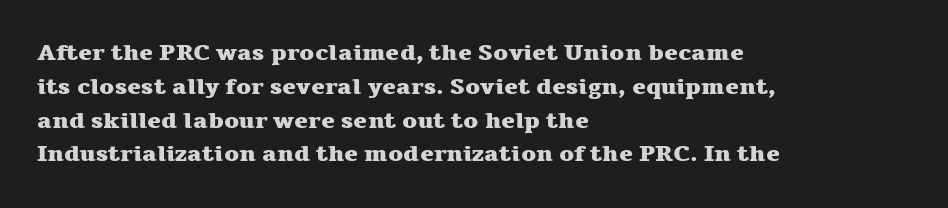
Bold? Absolutely — the strokes are thick and heavy. The setting favours the left margin, as ordinary paragraphs usually do. The font's upright variant was chosen for this text. A bare baseline throughout the passage. Vertical spacing — default.
